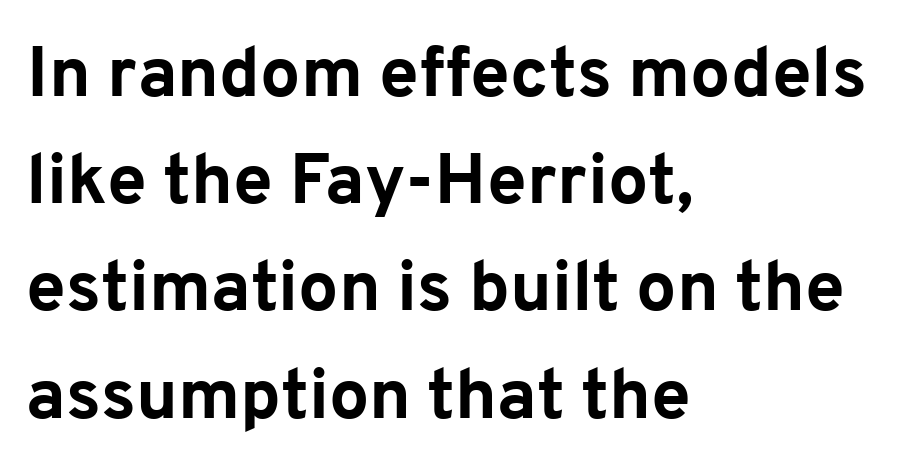
The image shows 71 px bold sans-serif type, upright; set left-aligned, normal line spacing (1.51x), normal letter spacing, not underlined; low stroke contrast and a medium x-height.
